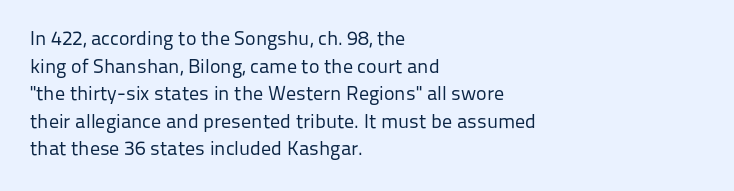
This rendering leaves character spacing at its baseline value. These lines stack with their left ends in a neat column. Reading down the column, the eye jumps a familiar distance to each next line. Stroke mass is kept to a normal reading level or below. Unlike italic type, these characters show no tilt at all. No word sits above an underline.
